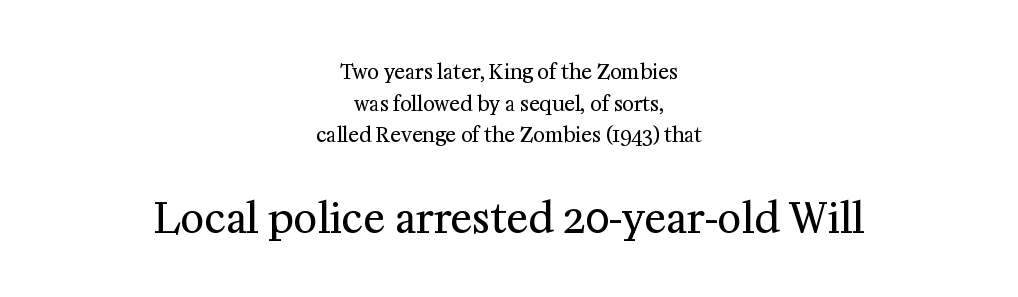
The image shows 41 px regular-weight serif type, upright; set centered, normal line spacing (1.58x), normal letter spacing, not underlined; the second (bottom) block is 2.05x larger; medium stroke contrast and a medium x-height.
